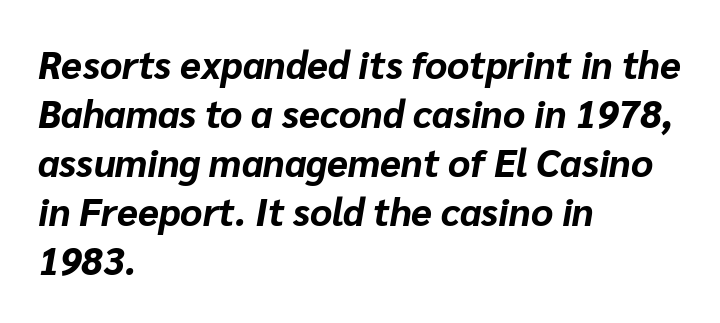
{"italic": "yes", "lean": "right", "slant_degrees": 10, "bold": "yes", "weight": "bold", "width": "normal", "stroke_contrast": "low", "x_height": "medium", "monospaced": "no", "underline": "no", "align": "left", "line_spacing": "normal", "line_spacing_ratio": 1.29, "letter_spacing": "normal", "letter_spacing_em": 0.0, "glyph_px": 38}
